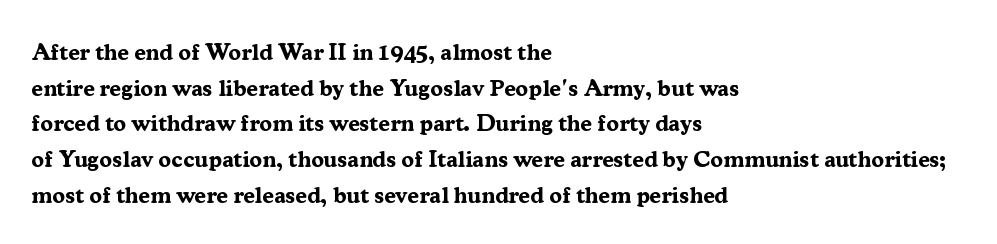
Q: Is the text bold? A: Yes.
Q: Is the text italic (slanted)? A: No, it is upright.
Q: Is the text underlined? A: No.
Q: How is the paragraph aligned? A: Left-aligned.
Q: Is the spacing between letters normal or unusually wide? A: Normal.
Q: Is the spacing between lines tight, normal or loose? A: Normal.
